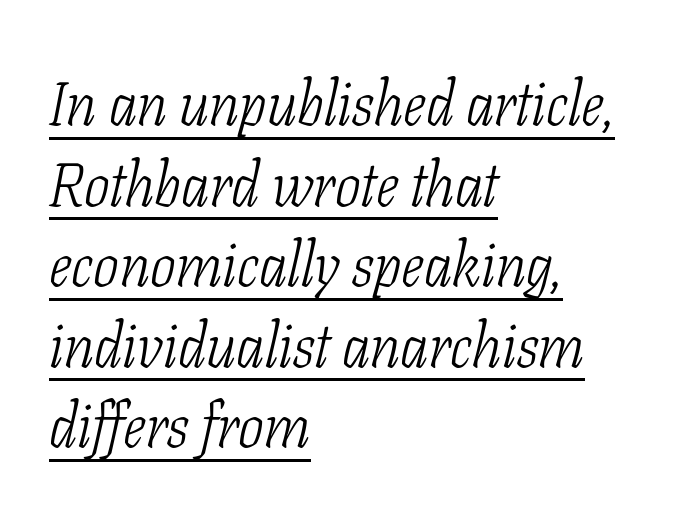
The whole block is typeset with a tilt. A classic flush-left, rag-right setting is used for this passage. The leading is moderate, giving the passage an even texture. Are there feet on the stems? There are — it's a serif. Short note: letters normally spaced. The letterforms sit at book weight or below.
